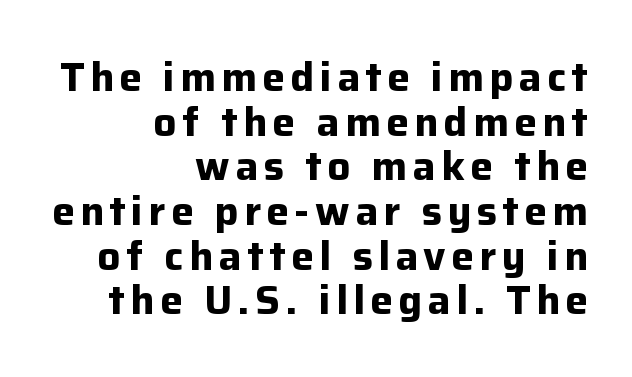
The image shows 41 px bold sans-serif type, upright; set right-aligned, tight line spacing (1.09x), not underlined; low stroke contrast and a medium x-height.
